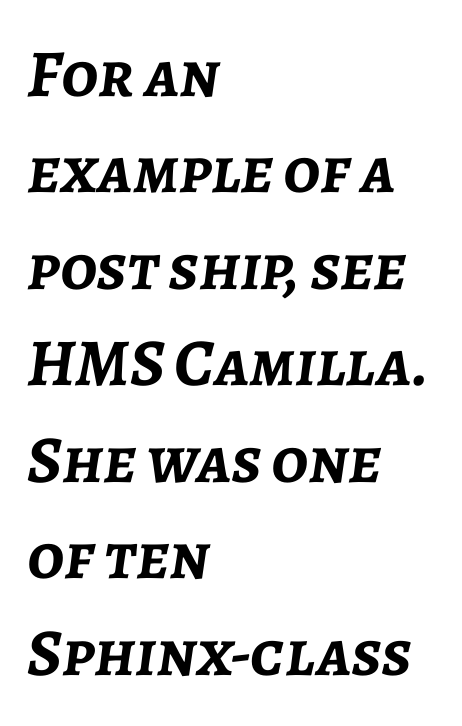
The image shows 67 px semibold type, italic (leaning right); set left-aligned, normal line spacing (1.44x), normal letter spacing, not underlined; low stroke contrast and a medium x-height.
